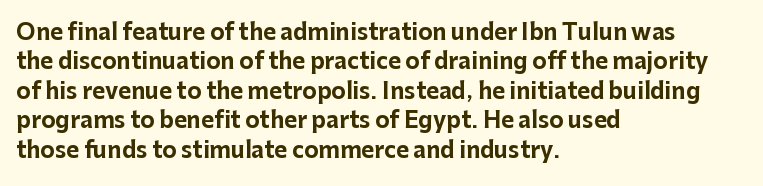
The image shows 22 px bold type, upright; set left-aligned, normal line spacing (1.34x), normal letter spacing, not underlined.
